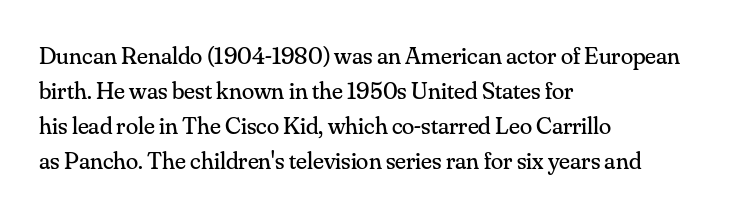
The image shows 25 px text type, upright; set left-aligned, normal line spacing (1.4x), normal letter spacing, not underlined.
